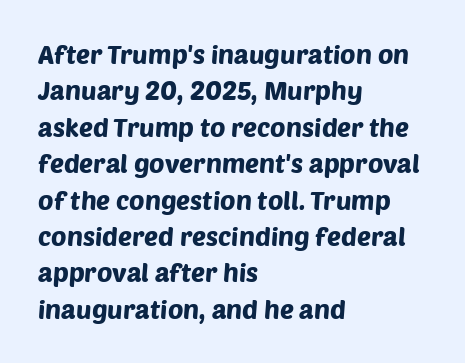
Q: Is the text underlined? A: No.
Q: How is the paragraph aligned? A: Left-aligned.
Q: Is the spacing between letters normal or unusually wide? A: Normal.
Q: Is the spacing between lines tight, normal or loose? A: Normal.
